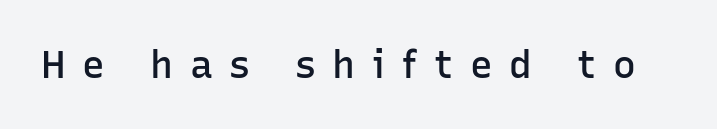
{"serif": "no", "italic": "no", "bold": "semi", "weight": "semibold", "width": "normal", "stroke_contrast": "low", "x_height": "medium", "monospaced": "no", "underline": "no", "letter_spacing": "wide", "letter_spacing_em": 0.44, "glyph_px": 38}
